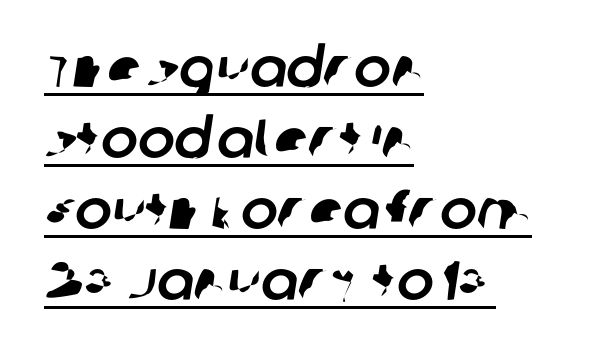
You could not count columns in this text — the font is proportionally spaced. Between one letter and the next there's only the usual sliver of space. Compared with undecorated copy, this sample adds a rule below the words. I'd call this a sans setting — the letters go barefoot. Does the leading feel generous? No, just average. Layout note: lines flush left.
